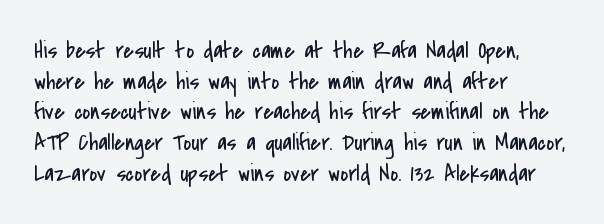
Is the type heavy? It reads as light-to-regular instead. Leftover space on each line is placed entirely after the last word. Characters follow at the spacing the type designer built in. The passage shown stacks its lines at a standard gap.
